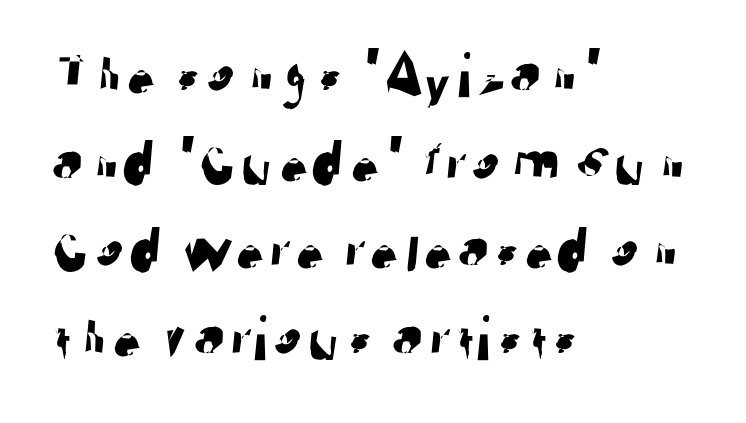
Q: Is the typeface a serif or a sans-serif typeface? A: Sans-serif.
Q: Is the text underlined? A: No.
Q: How is the paragraph aligned? A: Left-aligned.
Q: Is the spacing between letters normal or unusually wide? A: Normal.
Q: Is the spacing between lines tight, normal or loose? A: Normal.
Q: Width (condensed, normal, or wide)? A: Normal.
Q: Stroke contrast? A: Low.
Q: x-height? A: Medium.
Q: Monospaced? A: No.
